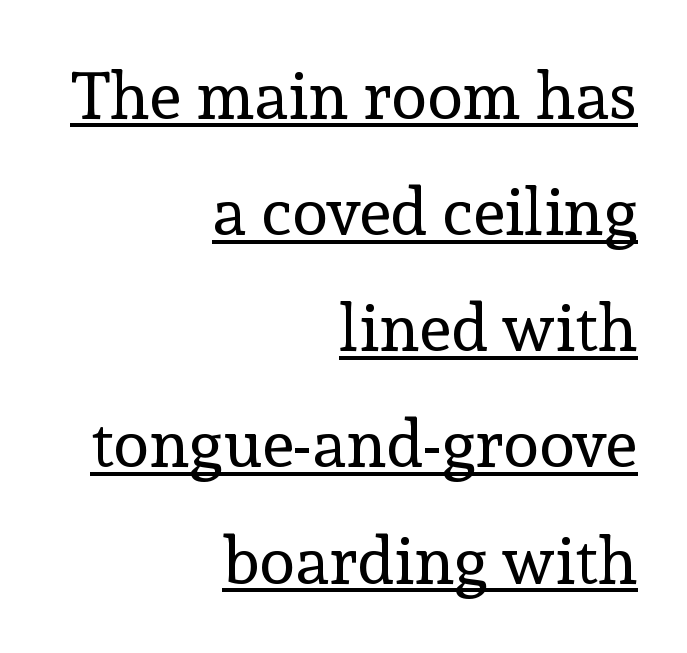
No extra tracking has been applied to these lines. Do the characters align in a grid? No, the font is proportional. Posture: vertical. Little horizontal feet cap the strokes, marking this as serif type. Think standard paragraph weight, or any step lighter than that. Line endings align vertically; line beginnings do not.
